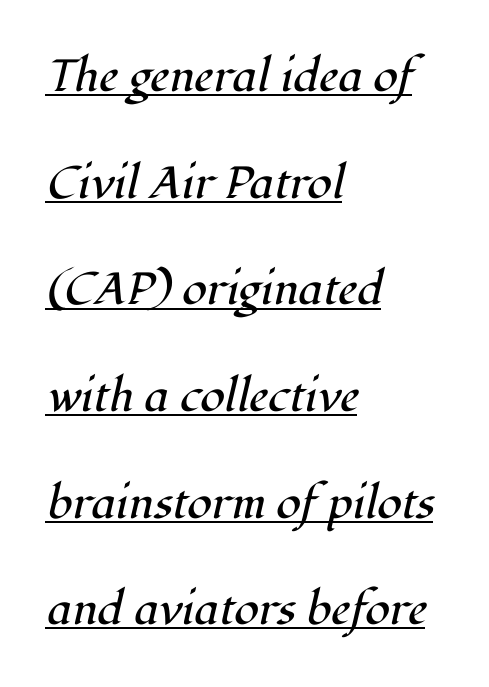
The image shows 45 px regular-weight serif type, italic (leaning right); set left-aligned, loose line spacing (2.37x), normal letter spacing, underlined; high stroke contrast and a medium x-height.
